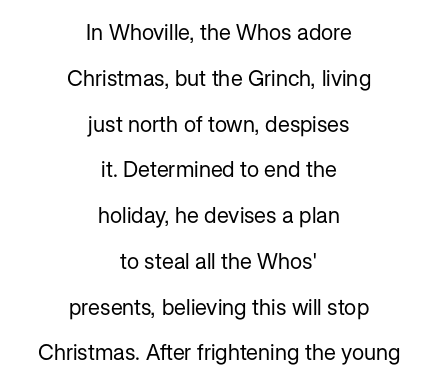
{"italic": "no", "bold": "no", "underline": "no", "align": "center", "line_spacing": "loose", "line_spacing_ratio": 2.08, "letter_spacing": "normal", "letter_spacing_em": 0.0, "glyph_px": 22}
